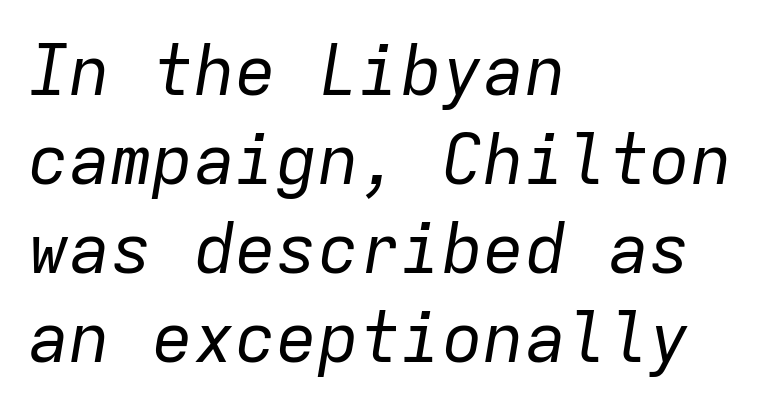
Q: Is the text bold? A: No.
Q: Is the text italic (slanted)? A: Yes, it leans right by about 9 degrees.
Q: Is the text underlined? A: No.
Q: How is the paragraph aligned? A: Left-aligned.
Q: Is the spacing between letters normal or unusually wide? A: Normal.
Q: Is the spacing between lines tight, normal or loose? A: Normal.
Q: Width (condensed, normal, or wide)? A: Normal.
Q: Stroke contrast? A: Low.
Q: x-height? A: Medium.
Q: Monospaced? A: Yes.
